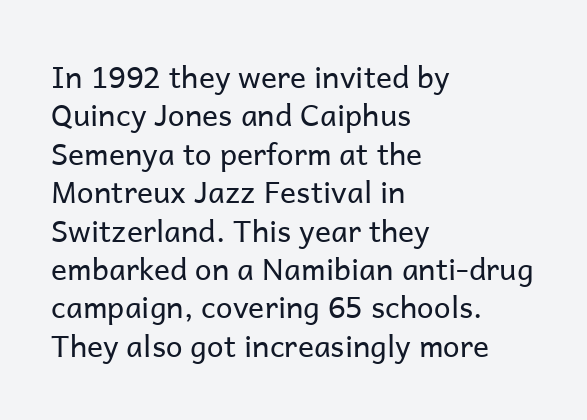
No extra tracking has been applied to these lines. This rendering features lettering with no underline. These lines were composed using upright roman letters. Normally led — the rows are evenly, conventionally spaced.
